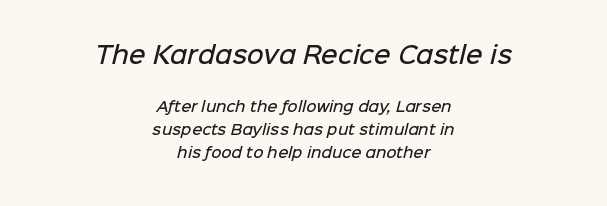
The image shows 23 px text type; set centered, normal line spacing (1.61x), normal letter spacing, not underlined; the first (top) block is 1.64x larger.
